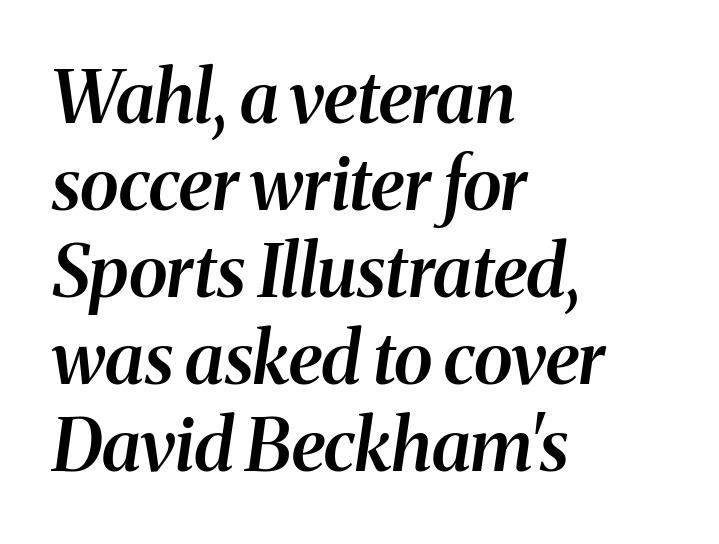
The words here are not underlined. The line texture is even and compact thanks to regular tracking. Weight: semibold (demi). Every row of glyphs begins at an identical x-position on the left. Quick note: italic. Each letter keeps its own natural width here, so spacing adapts to shape.
